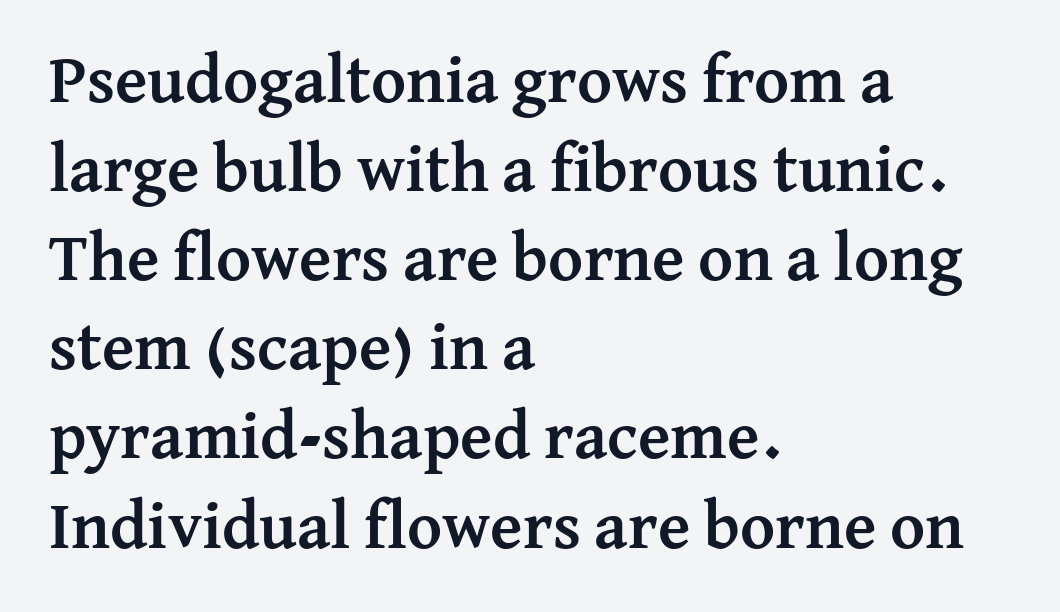
Q: Is the text bold? A: Yes.
Q: Is the text italic (slanted)? A: No, it is upright.
Q: Is the typeface a serif or a sans-serif typeface? A: Serif.
Q: Is the text underlined? A: No.
Q: How is the paragraph aligned? A: Left-aligned.
Q: Is the spacing between letters normal or unusually wide? A: Normal.
Q: Is the spacing between lines tight, normal or loose? A: Normal.
Q: Width (condensed, normal, or wide)? A: Normal.
Q: Stroke contrast? A: Medium.
Q: x-height? A: Medium.
Q: Monospaced? A: No.
